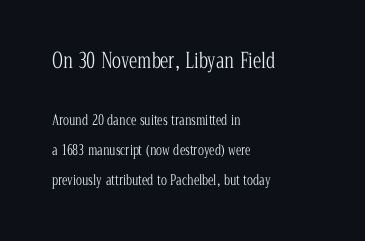
What's the leading like? Stretched, with rows far apart. The setting favours the left margin, as ordinary paragraphs usually do. These two chunks differ in scale, with the top chunk taking the larger measure. The gap between lines stays unmarked. A typesetter would mark this as roman, not italic. Heft: none added — not bold.
